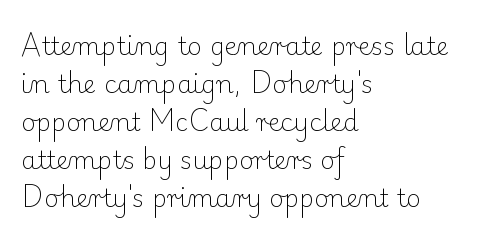
Q: Is the text bold? A: No.
Q: Is the text italic (slanted)? A: No, it is upright.
Q: Is the text underlined? A: No.
Q: How is the paragraph aligned? A: Left-aligned.
Q: Is the spacing between letters normal or unusually wide? A: Normal.
Q: Is the spacing between lines tight, normal or loose? A: Normal.
